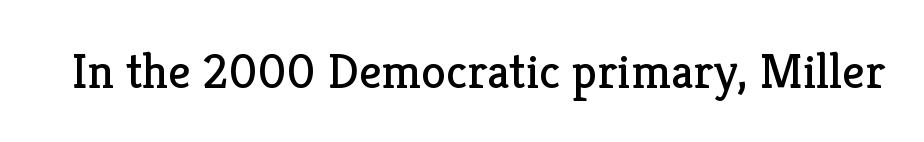
{"serif": "yes", "italic": "no", "bold": "no", "weight": "regular", "width": "normal", "stroke_contrast": "low", "x_height": "medium", "monospaced": "no", "underline": "no", "letter_spacing": "normal", "letter_spacing_em": 0.0, "glyph_px": 50}
